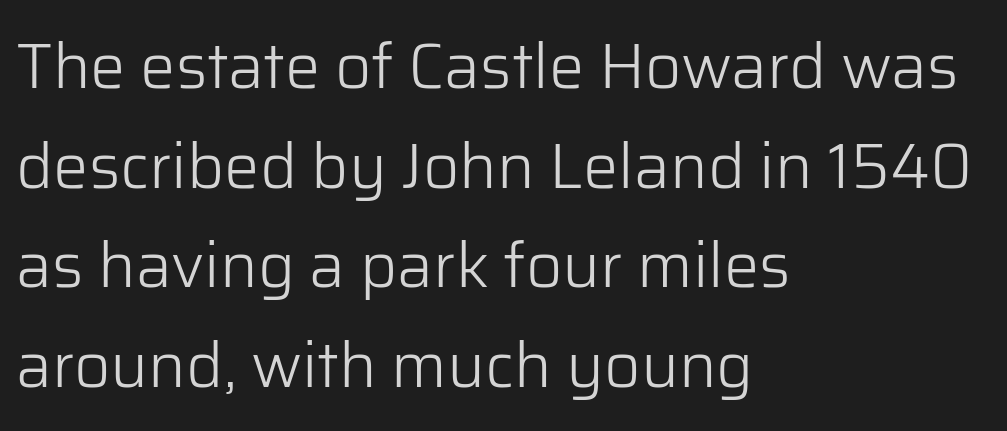
Q: Is the text bold? A: No.
Q: Is the text italic (slanted)? A: No, it is upright.
Q: Is the typeface a serif or a sans-serif typeface? A: Sans-serif.
Q: Is the text underlined? A: No.
Q: How is the paragraph aligned? A: Left-aligned.
Q: Is the spacing between letters normal or unusually wide? A: Normal.
Q: Is the spacing between lines tight, normal or loose? A: Normal.
Q: Width (condensed, normal, or wide)? A: Normal.
Q: Stroke contrast? A: Low.
Q: x-height? A: Medium.
Q: Monospaced? A: No.
